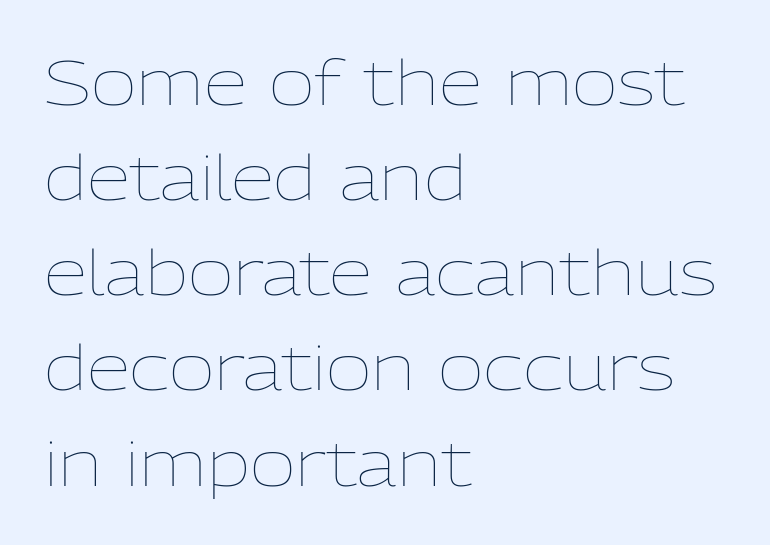
The image shows 63 px thin type, upright; set left-aligned, normal line spacing (1.51x), normal letter spacing, not underlined; low stroke contrast and a medium x-height.
